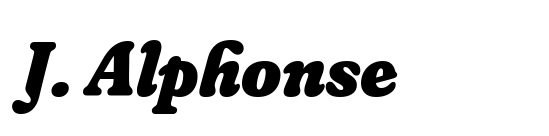
The image shows 77 px heavy type; set left-aligned, normal letter spacing, not underlined; low stroke contrast and a small x-height.
